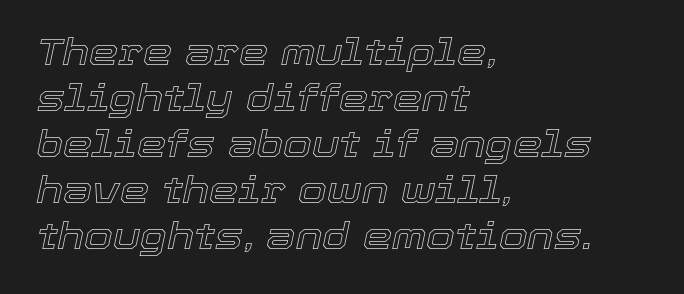
{"italic": "yes", "lean": "right", "slant_degrees": 12, "width": "normal", "x_height": "medium", "monospaced": "no", "underline": "no", "align": "left", "line_spacing_ratio": 1.24, "letter_spacing": "normal", "letter_spacing_em": 0.0, "glyph_px": 37}
